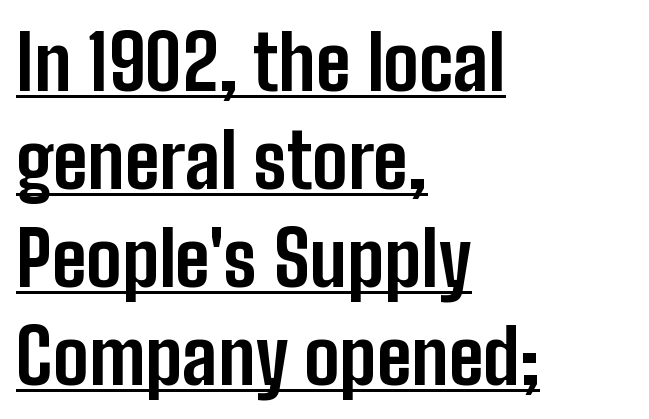
The image shows 76 px bold, condensed sans-serif type, upright; set left-aligned, normal line spacing (1.29x), normal letter spacing, underlined; low stroke contrast and a medium x-height.
